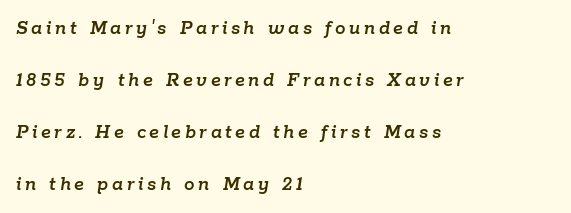
Q: Is the text italic (slanted)? A: Yes, it leans right by about 9 degrees.
Q: Is the text underlined? A: No.
Q: How is the paragraph aligned? A: Left-aligned.
Q: Is the spacing between lines tight, normal or loose? A: Loose.
